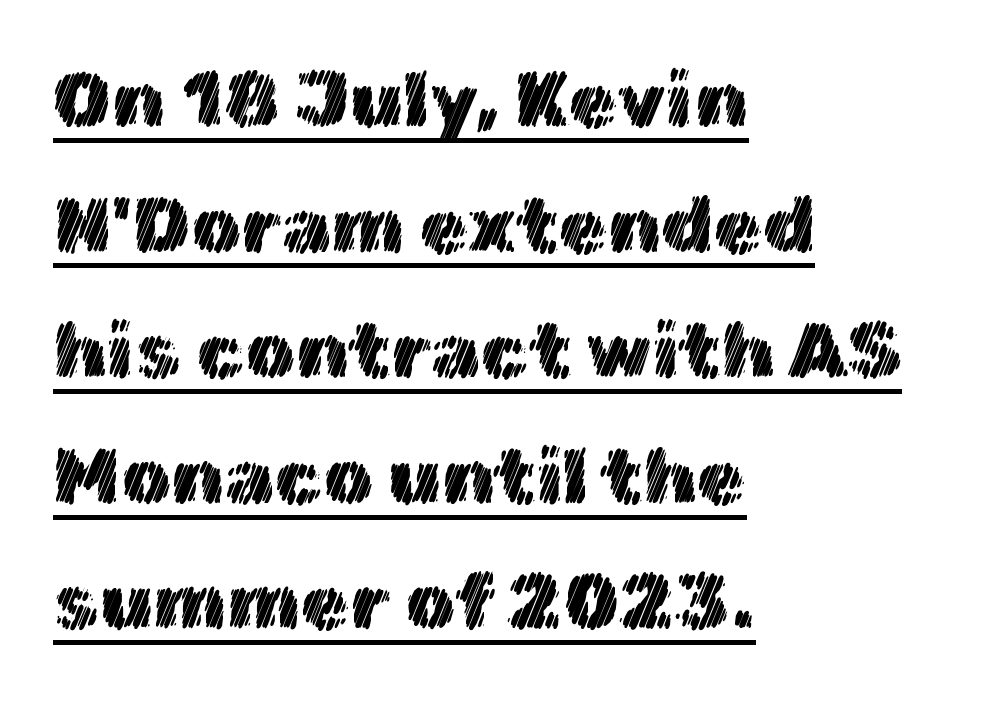
Is the letter spacing exaggerated? No — it looks like the ordinary default. A typesetter would call this proportional, since set widths differ per character. The glyphs are accompanied by a horizontal stroke just below them. The rag falls on the right side of this text block. Characters remain perfectly vertical along every line. Evenly set lines give the paragraph a standard silhouette.
